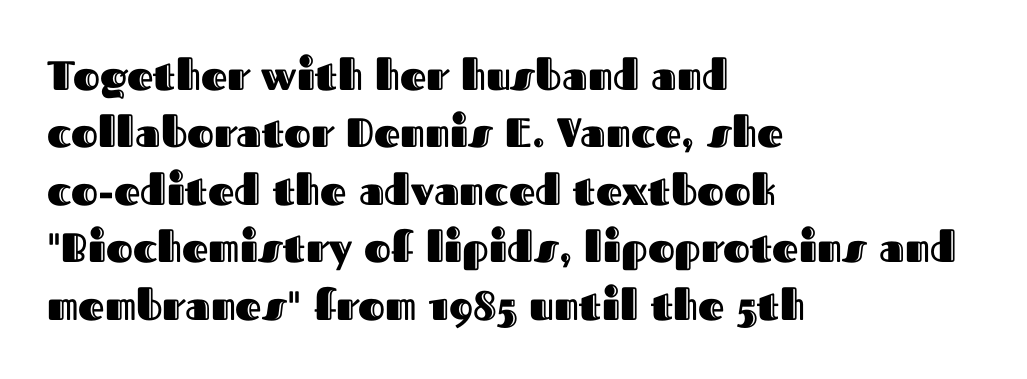
The image shows 41 px text type, upright; set left-aligned, normal line spacing (1.4x), normal letter spacing, not underlined; a medium x-height.
